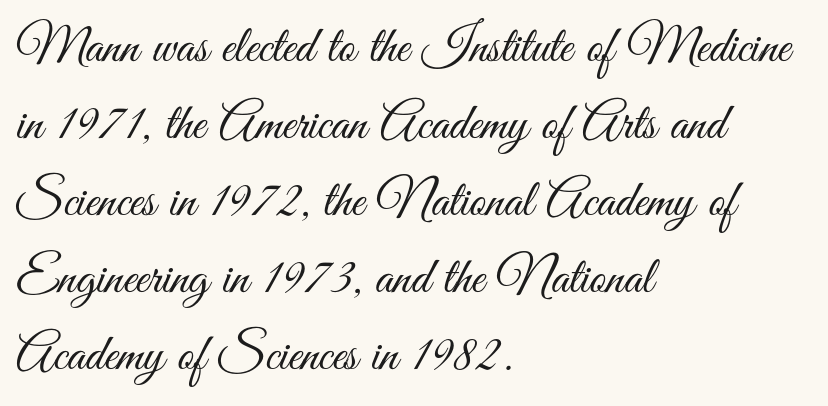
Q: Is the text bold? A: No.
Q: Is the text italic (slanted)? A: Yes.
Q: Is the typeface a serif or a sans-serif typeface? A: Sans-serif.
Q: Is the text underlined? A: No.
Q: How is the paragraph aligned? A: Left-aligned.
Q: Is the spacing between letters normal or unusually wide? A: Normal.
Q: Is the spacing between lines tight, normal or loose? A: Normal.
Q: Width (condensed, normal, or wide)? A: Condensed.
Q: Stroke contrast? A: Medium.
Q: x-height? A: Small.
Q: Monospaced? A: No.
